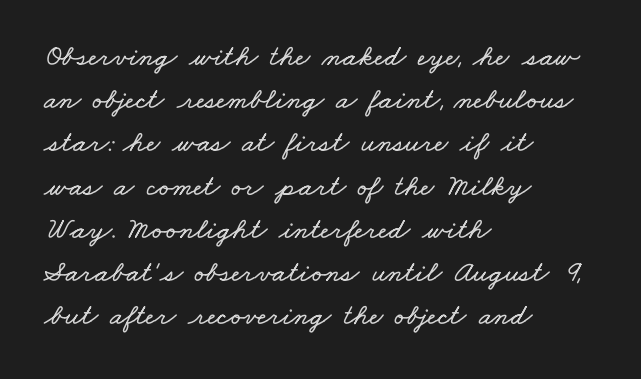
Q: Is the text underlined? A: No.
Q: How is the paragraph aligned? A: Left-aligned.
Q: Is the spacing between letters normal or unusually wide? A: Normal.
Q: Is the spacing between lines tight, normal or loose? A: Normal.
Q: Width (condensed, normal, or wide)? A: Wide.
Q: Stroke contrast? A: Low.
Q: x-height? A: Small.
Q: Monospaced? A: No.
